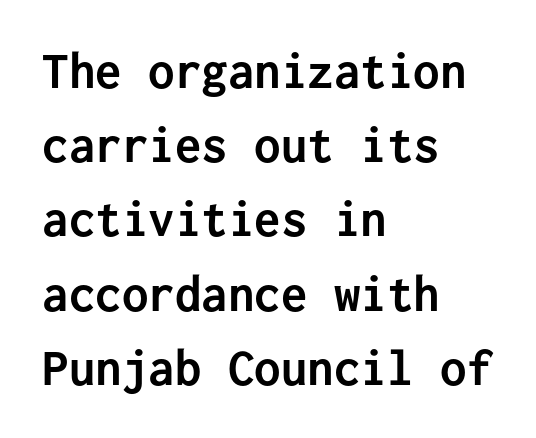
{"serif": "no", "italic": "no", "bold": "yes", "weight": "semibold", "width": "normal", "stroke_contrast": "low", "x_height": "medium", "monospaced": "yes", "underline": "no", "align": "left", "line_spacing": "normal", "line_spacing_ratio": 1.4, "letter_spacing": "normal", "letter_spacing_em": 0.0, "glyph_px": 53}
